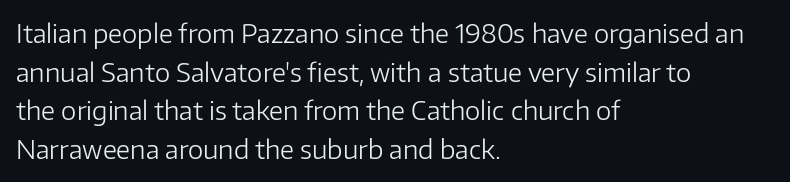
Q: Is the text bold? A: No.
Q: Is the text italic (slanted)? A: No, it is upright.
Q: Is the text underlined? A: No.
Q: How is the paragraph aligned? A: Left-aligned.
Q: Is the spacing between letters normal or unusually wide? A: Normal.
Q: Is the spacing between lines tight, normal or loose? A: Normal.
